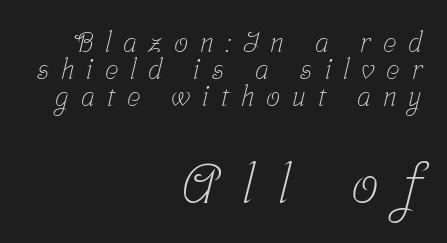
{"serif": "yes", "bold": "no", "weight": "light", "width": "condensed", "stroke_contrast": "low", "x_height": "medium", "monospaced": "no", "underline": "no", "align": "right", "line_spacing": "tight", "line_spacing_ratio": 0.97, "letter_spacing": "wide", "letter_spacing_em": 0.43, "larger_block": "second", "size_ratio": 1.96, "glyph_px": 55}
